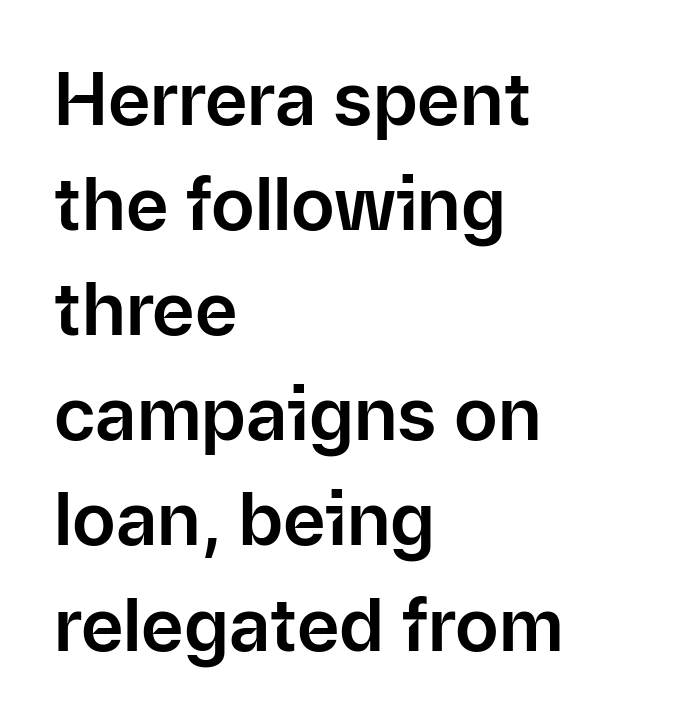
If you drew a ruler down the left edge, every line would touch it. Beneath every word, the page is bare. Look at the bottom of the vertical strokes: they stop flat, with no serifs. Italic? Not at all — the glyphs are vertical. Look at the tracking — it's just the regular setting, nothing added. Here the designer chose a conventional face with non-uniform glyph widths.
